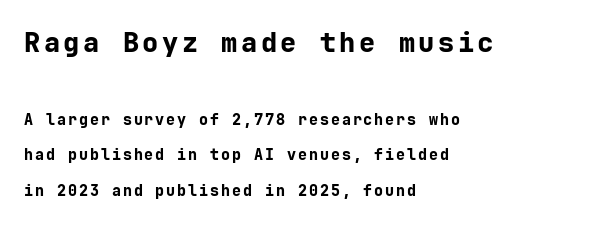
The image shows 27 px bold type, upright; set left-aligned, loose line spacing (2.35x), not underlined; the first (top) block is 1.8x larger.
